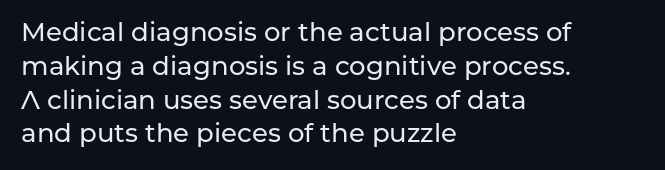
The ragged edge is on the right, which tells us the setting is flush left. How would I describe the line gaps? Plain and ordinary. This is the regular roman posture of the typeface. Only glyphs here, with clear space below each row.
